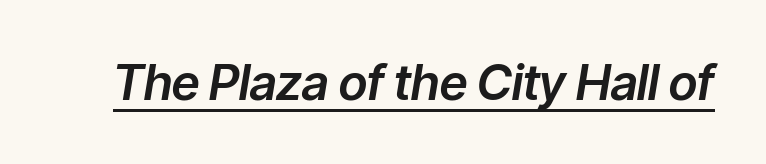
Compared with undecorated copy, this sample adds a rule below the words. Spacing between characters is what you'd get straight out of the box. It's the slanting kind of type. Proportional: the letters do not fall into vertical columns.
